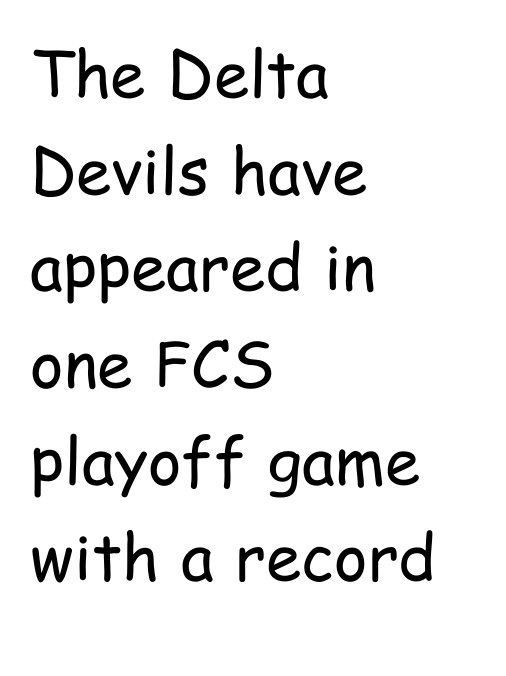
{"serif": "no", "italic": "no", "bold": "no", "weight": "regular", "width": "condensed", "stroke_contrast": "low", "x_height": "medium", "monospaced": "no", "underline": "no", "align": "left", "line_spacing": "normal", "line_spacing_ratio": 1.51, "letter_spacing": "normal", "letter_spacing_em": 0.0, "glyph_px": 64}
